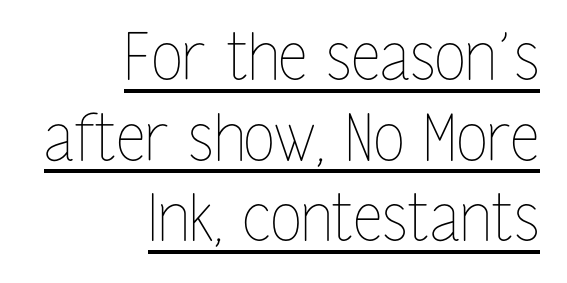
The image shows 64 px thin, condensed type, upright; set right-aligned, normal line spacing (1.26x), normal letter spacing, underlined; low stroke contrast and a medium x-height.
